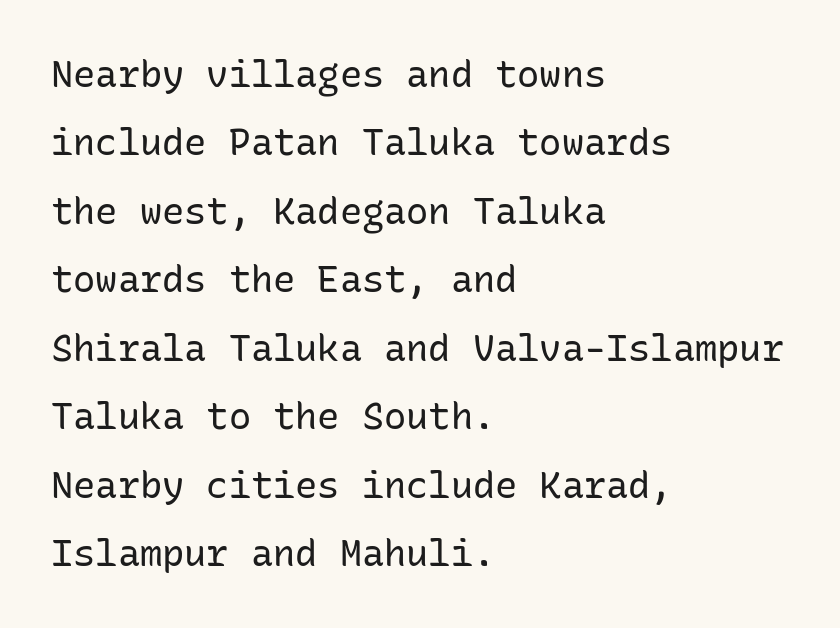
Q: Is the text bold? A: No.
Q: Is the text italic (slanted)? A: No, it is upright.
Q: Is the typeface a serif or a sans-serif typeface? A: Sans-serif.
Q: Is the text underlined? A: No.
Q: How is the paragraph aligned? A: Left-aligned.
Q: Is the spacing between letters normal or unusually wide? A: Normal.
Q: Width (condensed, normal, or wide)? A: Normal.
Q: Stroke contrast? A: Low.
Q: x-height? A: Medium.
Q: Monospaced? A: Yes.
